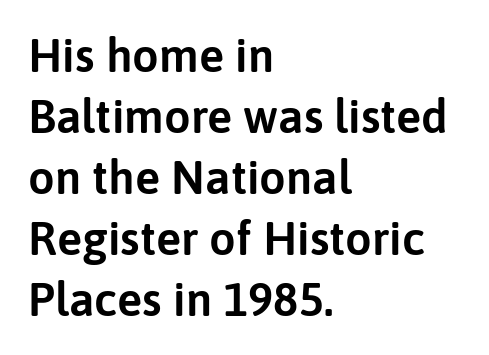
Q: Is the text italic (slanted)? A: No, it is upright.
Q: Is the typeface a serif or a sans-serif typeface? A: Sans-serif.
Q: Is the text underlined? A: No.
Q: How is the paragraph aligned? A: Left-aligned.
Q: Is the spacing between letters normal or unusually wide? A: Normal.
Q: Is the spacing between lines tight, normal or loose? A: Normal.
Q: Width (condensed, normal, or wide)? A: Normal.
Q: Stroke contrast? A: Low.
Q: x-height? A: Medium.
Q: Monospaced? A: No.
